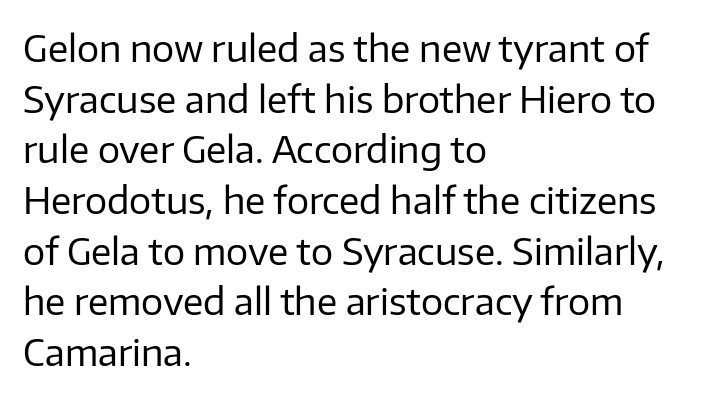
Here the designer chose a conventional face with non-uniform glyph widths. No feet cap the strokes, marking this as sans-serif type. These lines keep a tight, regular rhythm from letter to letter. The area under the type is left untouched. Layout note: lines flush left. The lettering stays uniformly vertical, giving the passage a roman look.
